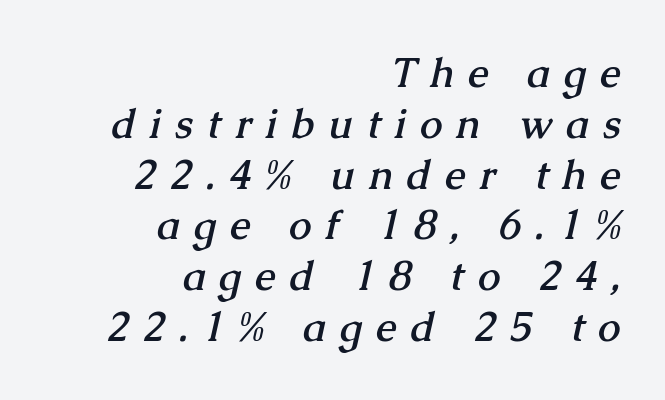
Q: Is the text bold? A: Yes.
Q: Is the typeface a serif or a sans-serif typeface? A: Serif.
Q: Is the text underlined? A: No.
Q: How is the paragraph aligned? A: Right-aligned.
Q: Is the spacing between letters normal or unusually wide? A: Unusually wide.
Q: Is the spacing between lines tight, normal or loose? A: Normal.
Q: Width (condensed, normal, or wide)? A: Normal.
Q: Stroke contrast? A: Medium.
Q: x-height? A: Medium.
Q: Monospaced? A: No.
